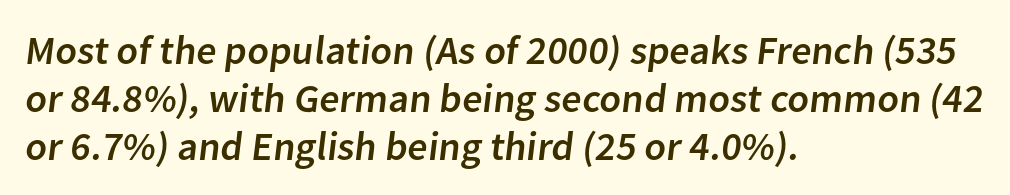
Q: Is the typeface a serif or a sans-serif typeface? A: Sans-serif.
Q: Is the text underlined? A: No.
Q: How is the paragraph aligned? A: Left-aligned.
Q: Is the spacing between letters normal or unusually wide? A: Normal.
Q: Width (condensed, normal, or wide)? A: Normal.
Q: Stroke contrast? A: Low.
Q: x-height? A: Medium.
Q: Monospaced? A: No.
